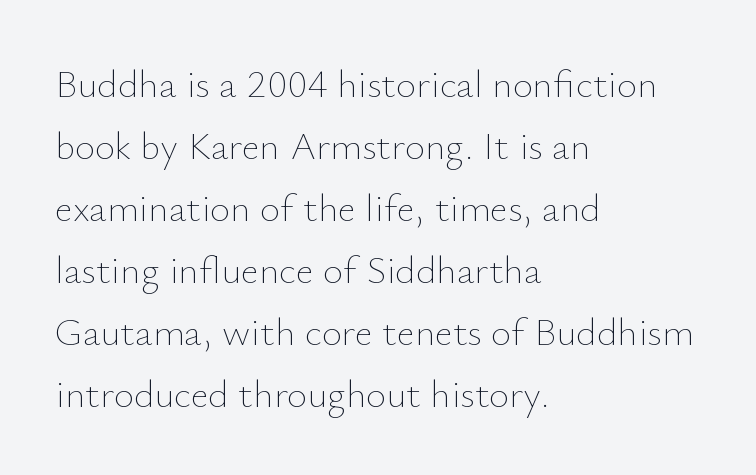
Character widths vary here, with narrow letters taking less room than wide ones. Plain, unruled lines of type. These lines keep a tight, regular rhythm from letter to letter. Notice how the passage keeps a crisp vertical edge on the left only. Is the type heavy? It reads as light-to-regular instead.
